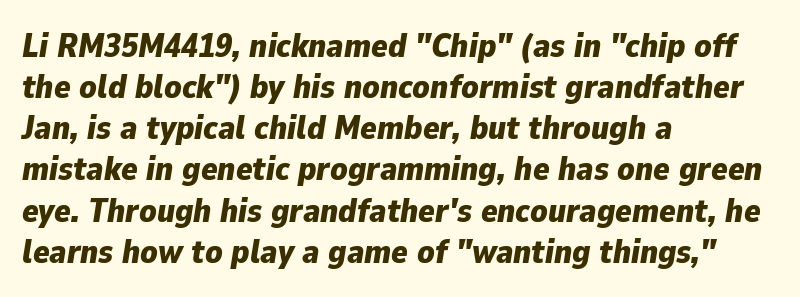
Compared with ordinary roman type, these characters are visibly tilted. The rendering anchors every line to the left-hand side. The glyphs have the mass of a bold cut. The foot of each line stays bare and open. This rendering leaves character spacing at its baseline value.
